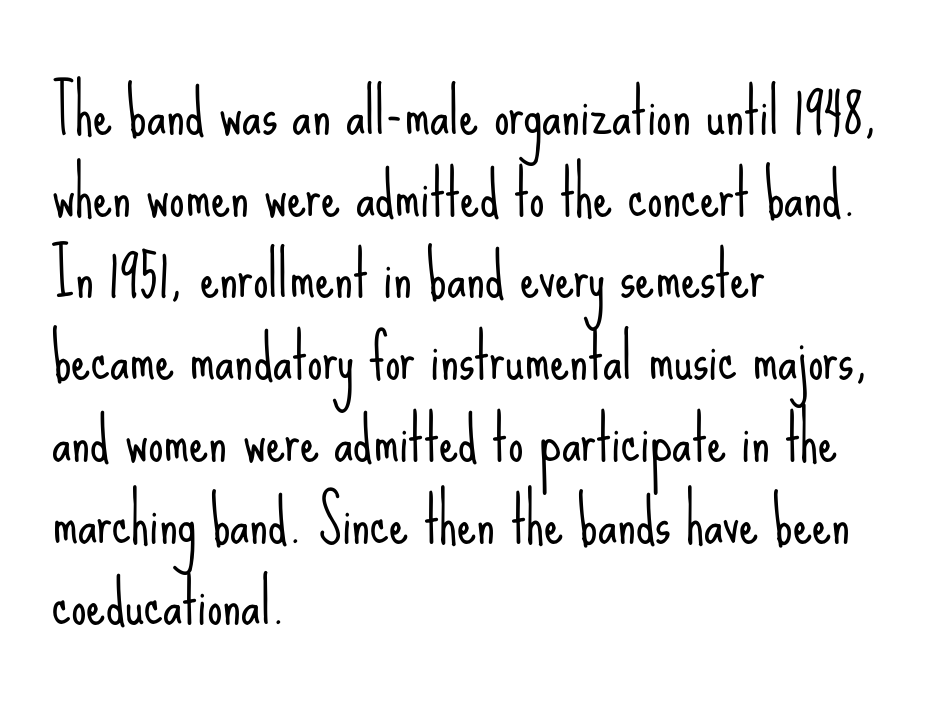
The image shows 61 px light, condensed sans-serif type, upright; set left-aligned, normal line spacing (1.34x), normal letter spacing, not underlined; low stroke contrast and a small x-height.
